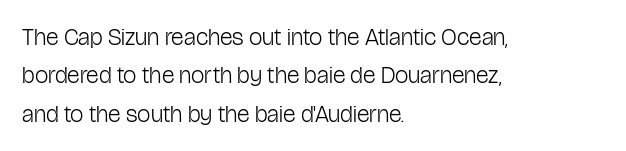
Q: Is the text bold? A: No.
Q: Is the text italic (slanted)? A: No, it is upright.
Q: Is the text underlined? A: No.
Q: How is the paragraph aligned? A: Left-aligned.
Q: Is the spacing between letters normal or unusually wide? A: Normal.
Q: Is the spacing between lines tight, normal or loose? A: Normal.
